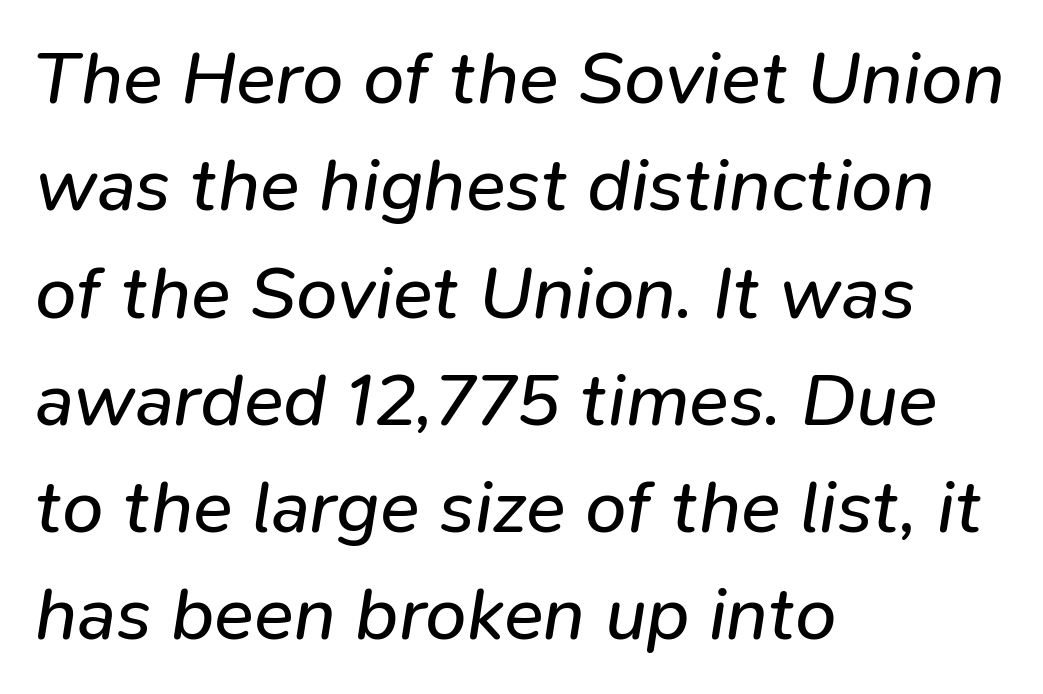
{"italic": "yes", "lean": "right", "slant_degrees": 9, "bold": "no", "weight": "regular", "width": "normal", "stroke_contrast": "low", "x_height": "medium", "monospaced": "no", "underline": "no", "align": "left", "line_spacing": "normal", "line_spacing_ratio": 1.45, "letter_spacing": "normal", "letter_spacing_em": 0.0, "glyph_px": 74}
